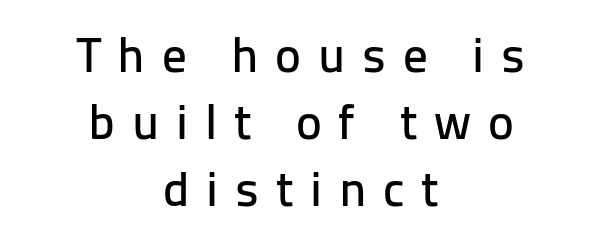
Q: Is the text italic (slanted)? A: No, it is upright.
Q: Is the typeface a serif or a sans-serif typeface? A: Sans-serif.
Q: Is the text underlined? A: No.
Q: How is the paragraph aligned? A: Centered.
Q: Is the spacing between letters normal or unusually wide? A: Unusually wide.
Q: Is the spacing between lines tight, normal or loose? A: Normal.
Q: Width (condensed, normal, or wide)? A: Normal.
Q: Stroke contrast? A: Low.
Q: x-height? A: Medium.
Q: Monospaced? A: No.
